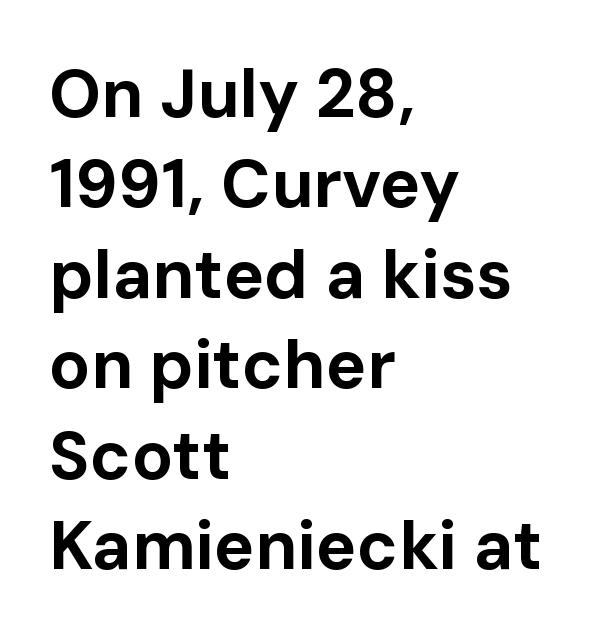
{"serif": "no", "italic": "no", "bold": "yes", "weight": "bold", "width": "normal", "stroke_contrast": "low", "x_height": "medium", "monospaced": "no", "underline": "no", "align": "left", "line_spacing": "normal", "line_spacing_ratio": 1.33, "letter_spacing": "normal", "letter_spacing_em": 0.0, "glyph_px": 68}
